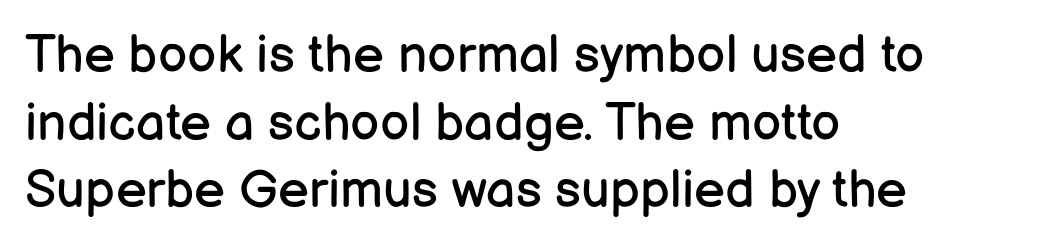
The letterforms sit shoulder to shoulder at normal distance. Stem width sits at or under what a default text font uses. Do the characters align in a grid? No, the font is proportional. Unlike italic type, these characters show no tilt at all. Leftover space on each line is placed entirely after the last word.
